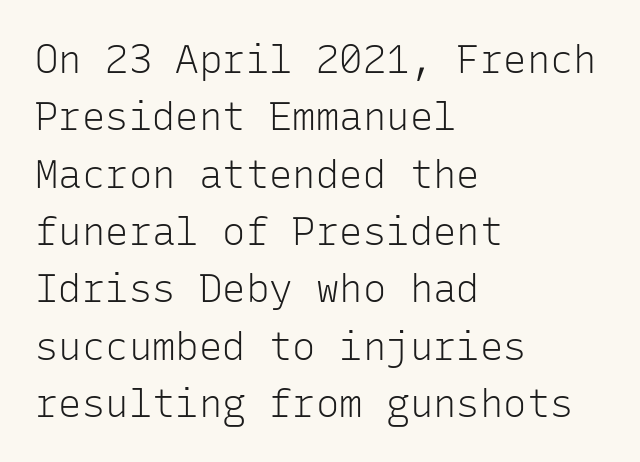
{"serif": "no", "italic": "no", "bold": "no", "weight": "light", "width": "normal", "stroke_contrast": "low", "x_height": "medium", "monospaced": "yes", "underline": "no", "align": "left", "line_spacing": "normal", "line_spacing_ratio": 1.47, "letter_spacing": "normal", "letter_spacing_em": 0.0, "glyph_px": 39}
